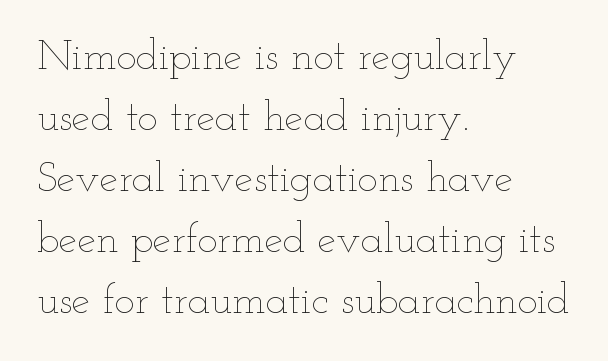
The image shows 42 px thin, wide type, upright; set left-aligned, normal line spacing (1.45x), normal letter spacing, not underlined; low stroke contrast and a small x-height.
